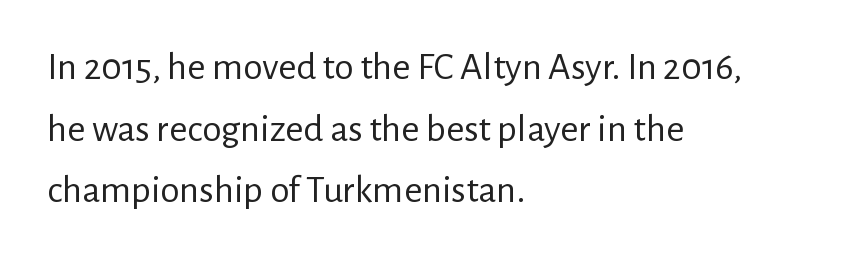
The image shows 39 px regular-weight sans-serif type, upright; set left-aligned, normal line spacing (1.58x), normal letter spacing, not underlined; low stroke contrast and a medium x-height.
